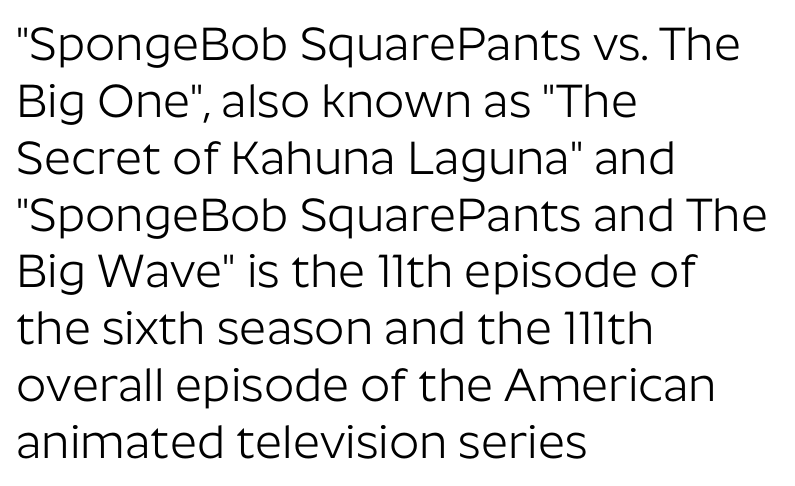
{"serif": "no", "italic": "no", "bold": "no", "weight": "light", "width": "normal", "stroke_contrast": "low", "x_height": "medium", "monospaced": "no", "underline": "no", "align": "left", "line_spacing_ratio": 1.21, "letter_spacing": "normal", "letter_spacing_em": 0.0, "glyph_px": 47}
